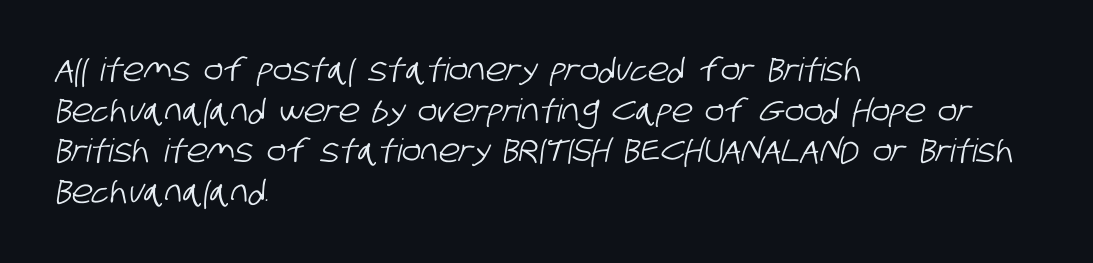
Q: Is the typeface a serif or a sans-serif typeface? A: Sans-serif.
Q: Is the text underlined? A: No.
Q: How is the paragraph aligned? A: Left-aligned.
Q: Is the spacing between letters normal or unusually wide? A: Normal.
Q: Is the spacing between lines tight, normal or loose? A: Normal.
Q: Width (condensed, normal, or wide)? A: Condensed.
Q: Stroke contrast? A: Low.
Q: x-height? A: Large.
Q: Monospaced? A: No.
